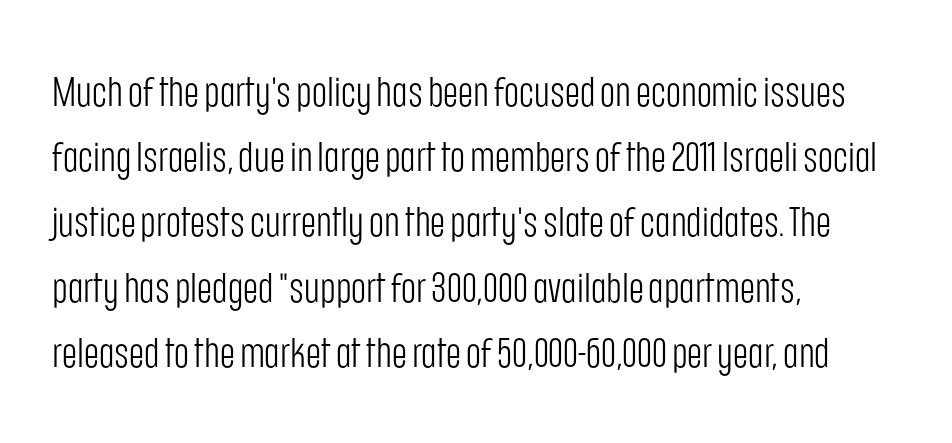
Q: Is the text bold? A: No.
Q: Is the text italic (slanted)? A: No, it is upright.
Q: Is the typeface a serif or a sans-serif typeface? A: Sans-serif.
Q: Is the text underlined? A: No.
Q: How is the paragraph aligned? A: Left-aligned.
Q: Is the spacing between letters normal or unusually wide? A: Normal.
Q: Is the spacing between lines tight, normal or loose? A: Normal.
Q: Width (condensed, normal, or wide)? A: Condensed.
Q: Stroke contrast? A: Low.
Q: x-height? A: Large.
Q: Monospaced? A: No.
